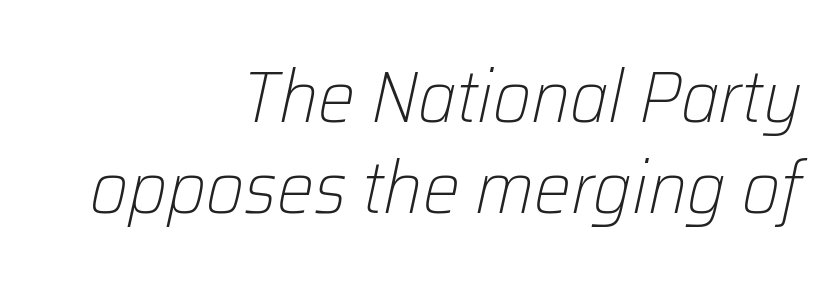
Nobody touched the tracking dial on this one. Observe the lean: these are italic letterforms. A typesetter would call this proportional, since set widths differ per character. This rendering uses right alignment, leaving the left contour irregular. A bare baseline throughout the passage.
